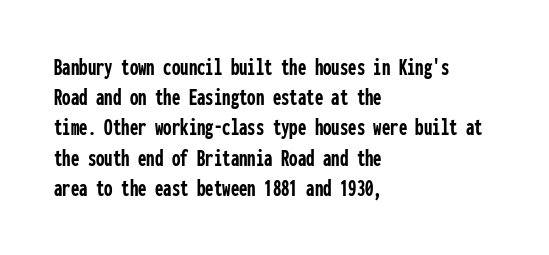
The image shows 24 px bold type, upright; set left-aligned, normal line spacing (1.26x), normal letter spacing, not underlined.
